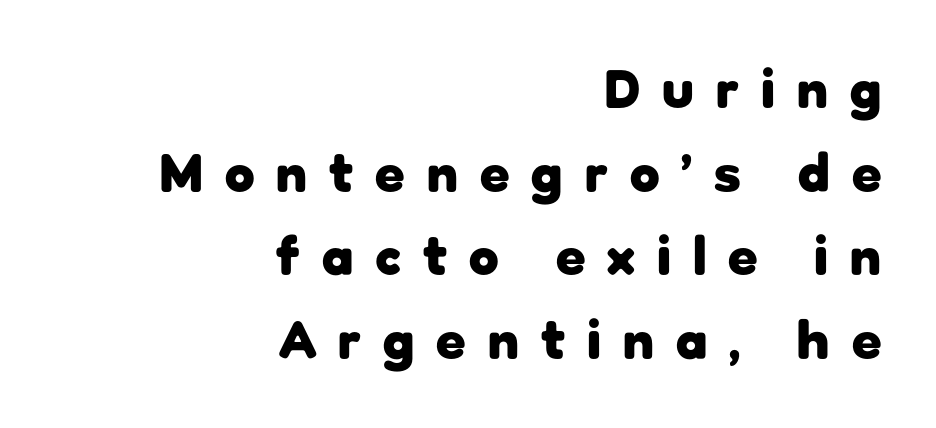
Q: Is the text bold? A: Yes.
Q: Is the text italic (slanted)? A: No, it is upright.
Q: Is the typeface a serif or a sans-serif typeface? A: Sans-serif.
Q: Is the text underlined? A: No.
Q: How is the paragraph aligned? A: Right-aligned.
Q: Is the spacing between letters normal or unusually wide? A: Unusually wide.
Q: Is the spacing between lines tight, normal or loose? A: Normal.
Q: Width (condensed, normal, or wide)? A: Normal.
Q: Stroke contrast? A: Low.
Q: x-height? A: Medium.
Q: Monospaced? A: No.
